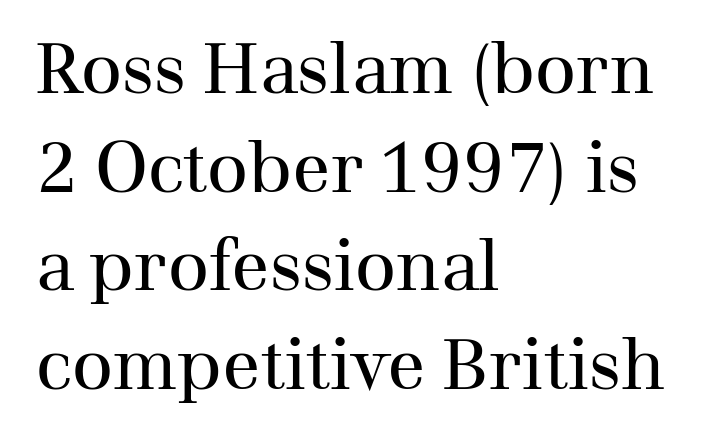
Varying glyph widths throughout — classic text-font behaviour. Notice how the stems are strictly vertical — no italics here. Characters follow at the spacing the type designer built in. Ink coverage per letter is moderate at most. Unlike a clean sans, this face finishes its strokes with serifs. This sample keeps an unexceptional amount of space between lines.
